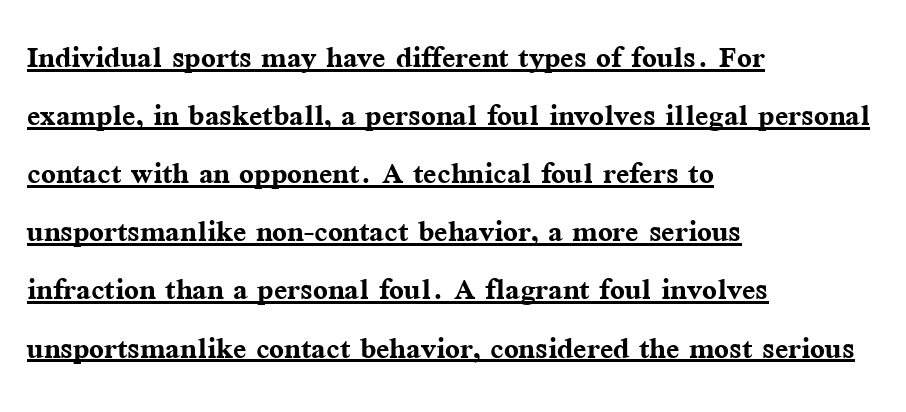
Q: Is the text bold? A: Yes.
Q: Is the text italic (slanted)? A: No, it is upright.
Q: Is the typeface a serif or a sans-serif typeface? A: Serif.
Q: Is the text underlined? A: Yes.
Q: How is the paragraph aligned? A: Left-aligned.
Q: Is the spacing between letters normal or unusually wide? A: Normal.
Q: Is the spacing between lines tight, normal or loose? A: Normal.
Q: Width (condensed, normal, or wide)? A: Normal.
Q: Stroke contrast? A: Medium.
Q: x-height? A: Medium.
Q: Monospaced? A: No.
